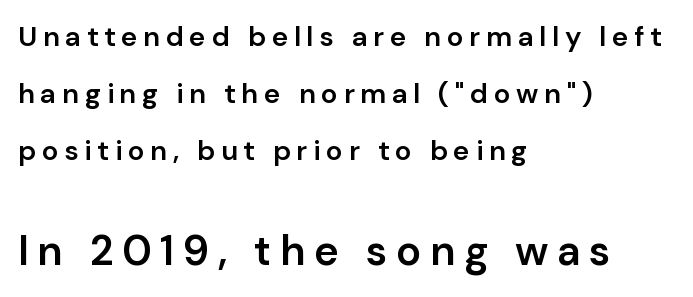
{"serif": "no", "italic": "no", "bold": "semi", "weight": "semibold", "width": "normal", "stroke_contrast": "low", "x_height": "medium", "monospaced": "no", "underline": "no", "align": "left", "line_spacing": "loose", "line_spacing_ratio": 2.04, "letter_spacing": "wide", "letter_spacing_em": 0.2, "larger_block": "second", "size_ratio": 1.5, "glyph_px": 42}
